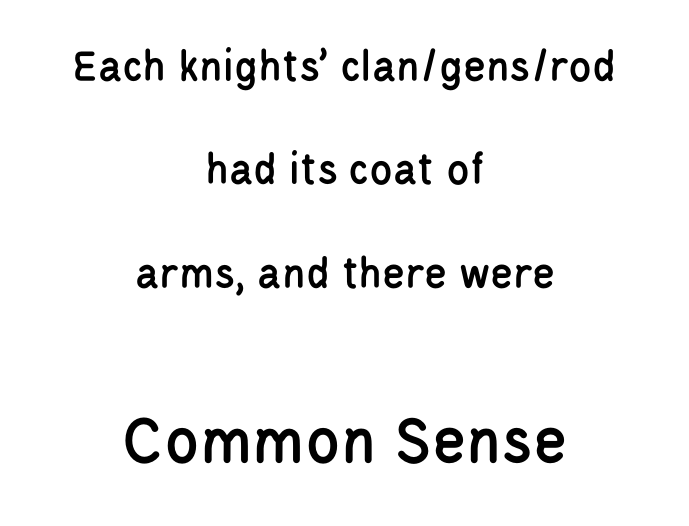
{"serif": "no", "italic": "no", "width": "condensed", "stroke_contrast": "low", "x_height": "large", "monospaced": "no", "underline": "no", "align": "center", "line_spacing": "loose", "line_spacing_ratio": 2.2, "letter_spacing": "normal", "letter_spacing_em": 0.0, "larger_block": "second", "size_ratio": 1.49, "glyph_px": 70}
